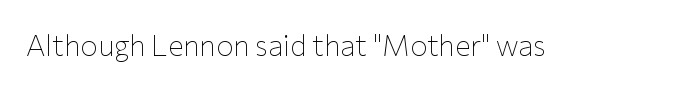
The image shows 29 px thin sans-serif type, upright; set normal letter spacing, not underlined; low stroke contrast and a medium x-height.
